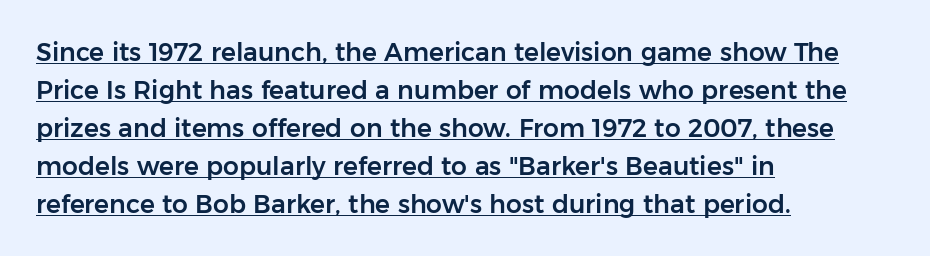
{"italic": "no", "underline": "yes", "align": "left", "line_spacing": "normal", "line_spacing_ratio": 1.52, "letter_spacing": "normal", "letter_spacing_em": 0.0, "glyph_px": 25}
